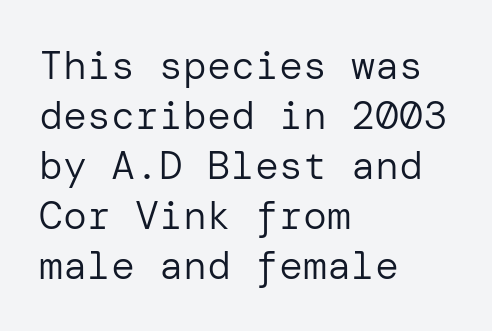
{"serif": "no", "italic": "no", "bold": "no", "weight": "regular", "width": "normal", "stroke_contrast": "low", "x_height": "medium", "underline": "no", "align": "left", "line_spacing": "normal", "line_spacing_ratio": 1.25, "letter_spacing": "normal", "letter_spacing_em": 0.0, "glyph_px": 40}
